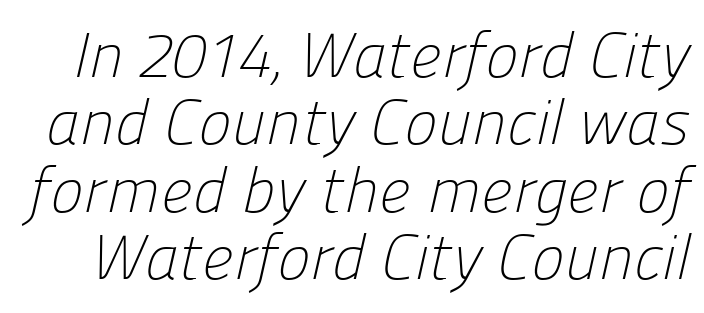
The image shows 63 px light sans-serif type; set tight line spacing (1.07x), normal letter spacing, not underlined; low stroke contrast and a medium x-height.
